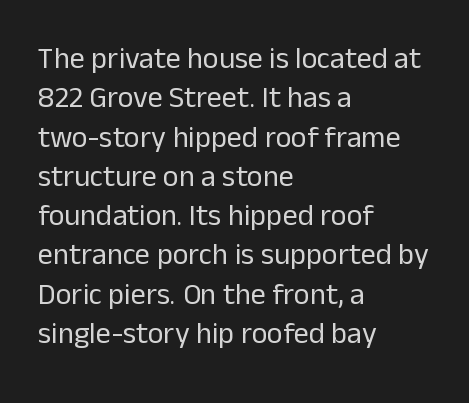
Is the stroke heavy? The answer is a plain regular-or-lighter. Does the copy run flush right? No — it runs flush left. Line spacing here is normal. The letters carry no serifs — their stems end cleanly without finishing strokes. The rendering keeps characters at their native spacing.
